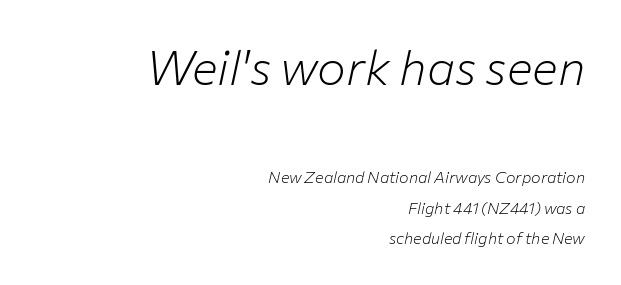
The letterforms sit shoulder to shoulder at normal distance. Type without underlining. An italicized treatment has been applied to the whole sample. Is this a fixed-width face? No — the glyphs have proportional, varying widths. Notice how the passage keeps a crisp vertical edge on the right only. The rendering shrinks the type as you move from the upper chunk to the lower.
